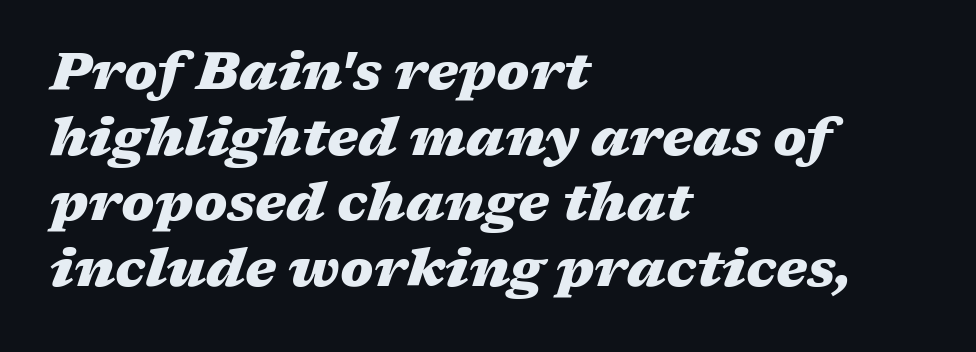
{"italic": "yes", "lean": "right", "slant_degrees": 17, "bold": "yes", "weight": "heavy", "width": "wide", "stroke_contrast": "medium", "x_height": "medium", "monospaced": "no", "underline": "no", "align": "left", "line_spacing_ratio": 1.24, "letter_spacing": "normal", "letter_spacing_em": 0.0, "glyph_px": 53}
